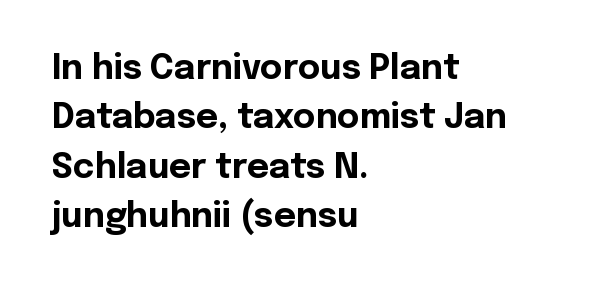
The image shows 34 px bold sans-serif type, upright; set left-aligned, normal line spacing (1.45x), normal letter spacing, not underlined; a medium x-height.
